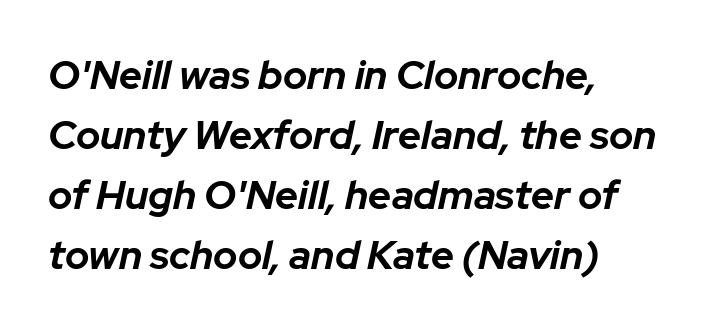
{"italic": "yes", "lean": "right", "slant_degrees": 12, "bold": "yes", "weight": "bold", "width": "normal", "stroke_contrast": "low", "x_height": "medium", "monospaced": "no", "underline": "no", "line_spacing": "normal", "line_spacing_ratio": 1.5, "letter_spacing": "normal", "letter_spacing_em": 0.0, "glyph_px": 40}
